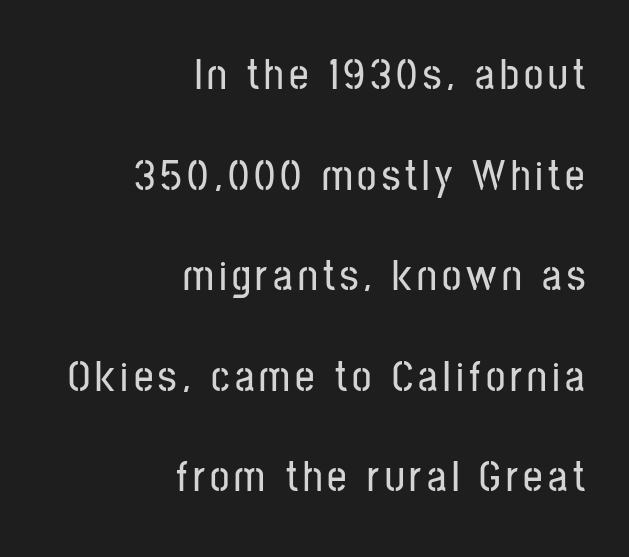
Q: Is the text italic (slanted)? A: No, it is upright.
Q: Is the typeface a serif or a sans-serif typeface? A: Sans-serif.
Q: Is the text underlined? A: No.
Q: How is the paragraph aligned? A: Right-aligned.
Q: Is the spacing between lines tight, normal or loose? A: Loose.
Q: Width (condensed, normal, or wide)? A: Condensed.
Q: Stroke contrast? A: Low.
Q: x-height? A: Medium.
Q: Monospaced? A: No.
